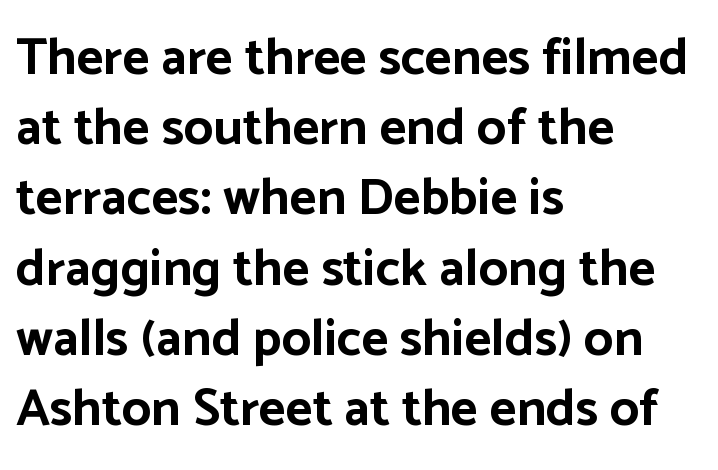
{"serif": "no", "italic": "no", "bold": "yes", "weight": "bold", "width": "normal", "stroke_contrast": "low", "x_height": "medium", "monospaced": "no", "underline": "no", "align": "left", "line_spacing": "normal", "line_spacing_ratio": 1.35, "letter_spacing": "normal", "letter_spacing_em": 0.0, "glyph_px": 52}
